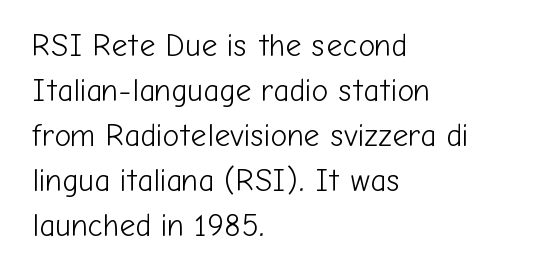
{"serif": "no", "italic": "no", "bold": "no", "weight": "light", "width": "normal", "stroke_contrast": "low", "x_height": "medium", "monospaced": "no", "underline": "no", "align": "left", "line_spacing": "normal", "line_spacing_ratio": 1.45, "letter_spacing": "normal", "letter_spacing_em": 0.0, "glyph_px": 31}
